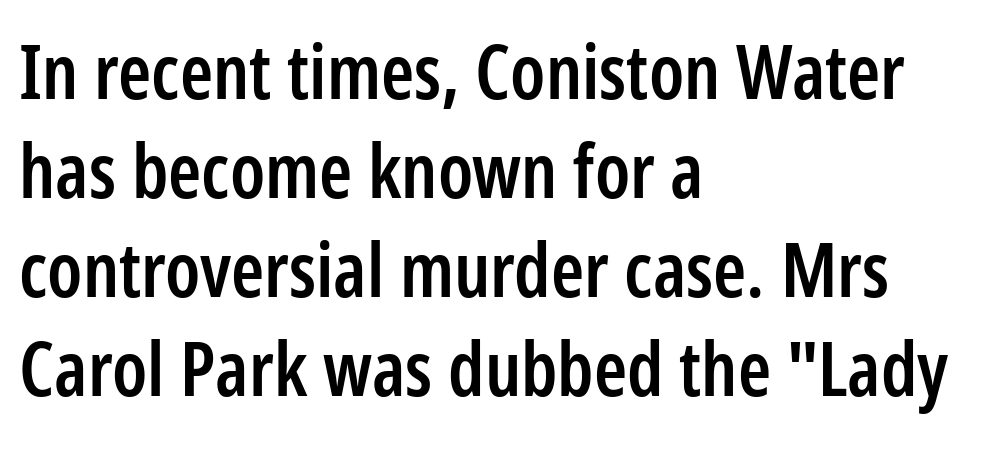
{"serif": "no", "italic": "no", "bold": "semi", "weight": "semibold", "width": "condensed", "stroke_contrast": "low", "x_height": "medium", "monospaced": "no", "underline": "no", "align": "left", "line_spacing": "normal", "line_spacing_ratio": 1.32, "letter_spacing": "normal", "letter_spacing_em": 0.0, "glyph_px": 75}
